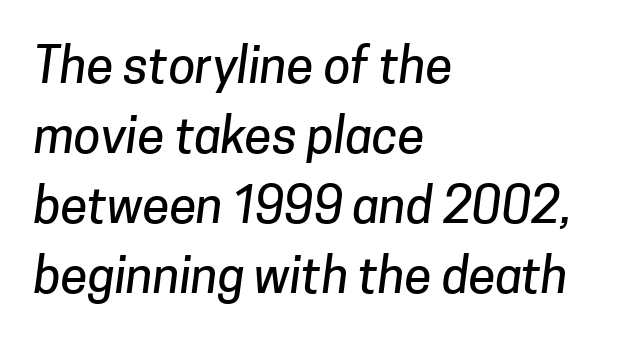
The image shows 49 px sans-serif type; set left-aligned, normal line spacing (1.43x), normal letter spacing, not underlined; low stroke contrast and a medium x-height.
